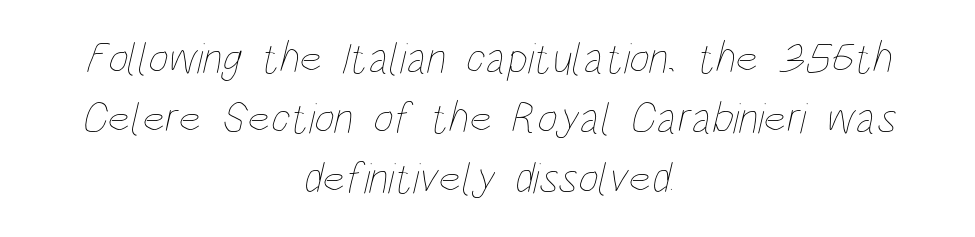
The strip under each line holds only bare page. Leading matches the norm, producing a regular column. These glyphs show unthickened strokes, regular width or finer. You could call the tracking neutral — neither tight nor loose.
